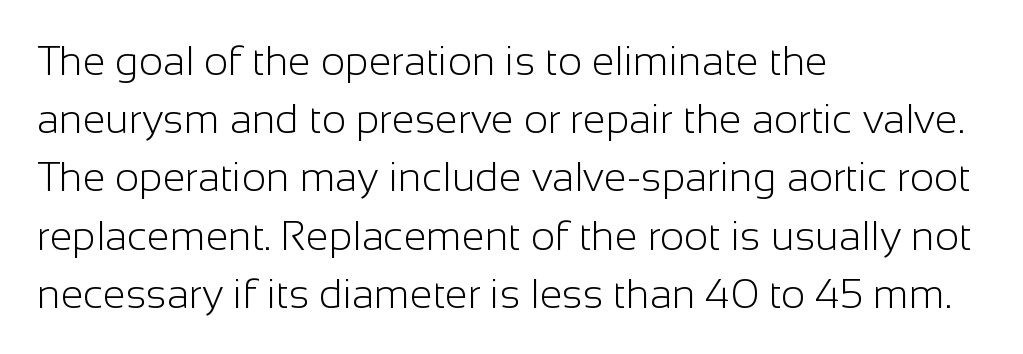
Q: Is the text bold? A: No.
Q: Is the text italic (slanted)? A: No, it is upright.
Q: Is the typeface a serif or a sans-serif typeface? A: Sans-serif.
Q: Is the text underlined? A: No.
Q: How is the paragraph aligned? A: Left-aligned.
Q: Is the spacing between letters normal or unusually wide? A: Normal.
Q: Is the spacing between lines tight, normal or loose? A: Normal.
Q: Width (condensed, normal, or wide)? A: Normal.
Q: Stroke contrast? A: Low.
Q: x-height? A: Medium.
Q: Monospaced? A: No.
